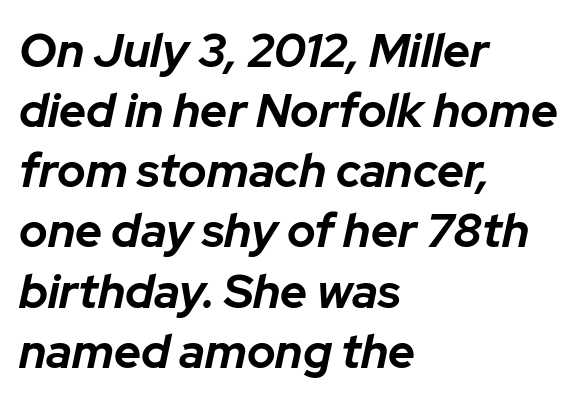
{"italic": "yes", "lean": "right", "slant_degrees": 12, "bold": "yes", "weight": "bold", "width": "normal", "stroke_contrast": "low", "x_height": "medium", "monospaced": "no", "underline": "no", "align": "left", "line_spacing": "normal", "line_spacing_ratio": 1.28, "letter_spacing": "normal", "letter_spacing_em": 0.0, "glyph_px": 47}
